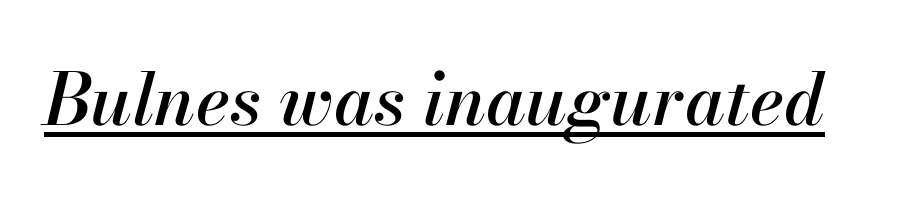
Q: Is the text italic (slanted)? A: Yes, it leans right by about 13 degrees.
Q: Is the text underlined? A: Yes.
Q: Is the spacing between letters normal or unusually wide? A: Normal.
Q: Width (condensed, normal, or wide)? A: Normal.
Q: Stroke contrast? A: High.
Q: x-height? A: Small.
Q: Monospaced? A: No.
